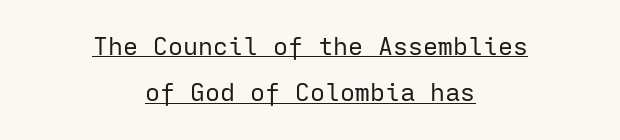
The image shows 25 px text type, upright; set centered, line spacing 1.86x, normal letter spacing, underlined.
